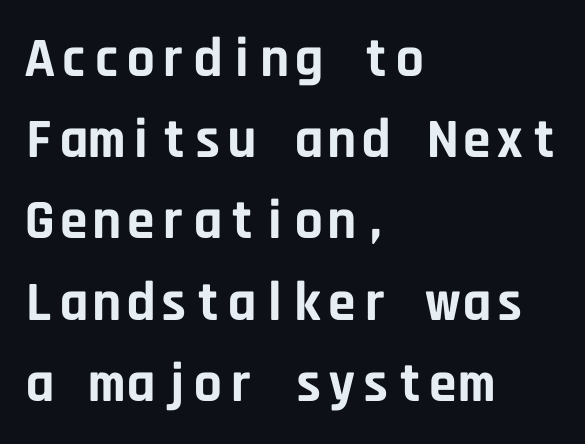
Q: Is the text bold? A: Yes.
Q: Is the text italic (slanted)? A: No, it is upright.
Q: Is the typeface a serif or a sans-serif typeface? A: Sans-serif.
Q: Is the text underlined? A: No.
Q: How is the paragraph aligned? A: Left-aligned.
Q: Is the spacing between letters normal or unusually wide? A: Normal.
Q: Is the spacing between lines tight, normal or loose? A: Normal.
Q: Width (condensed, normal, or wide)? A: Normal.
Q: Stroke contrast? A: Low.
Q: x-height? A: Large.
Q: Monospaced? A: Yes.
